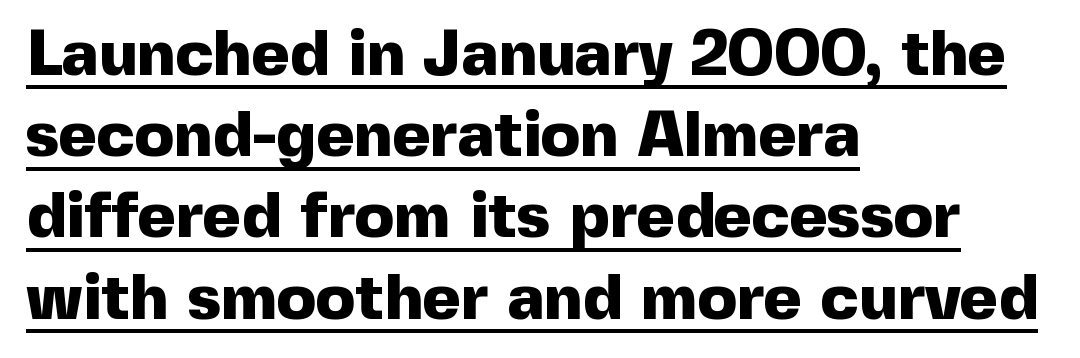
The image shows 65 px heavy sans-serif type, upright; set left-aligned, normal line spacing (1.25x), normal letter spacing, underlined; a medium x-height.
